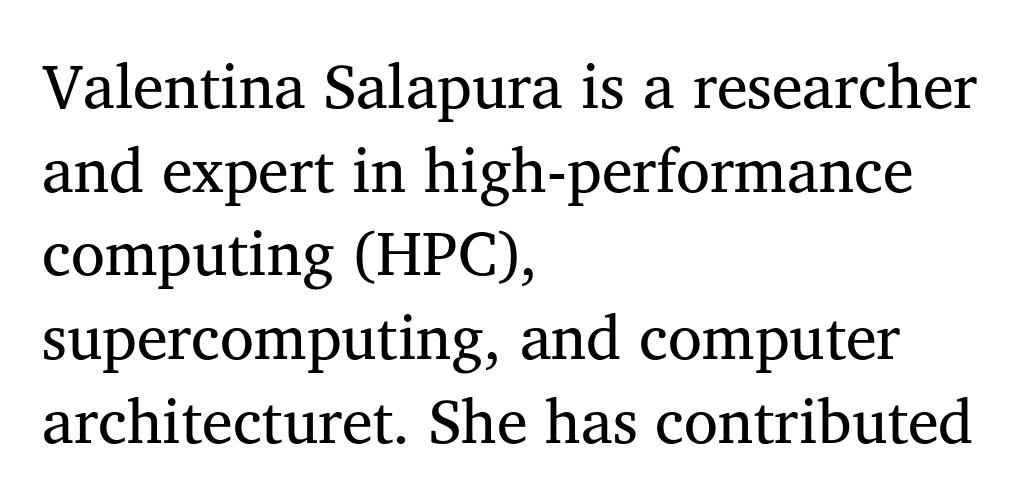
Q: Is the text bold? A: No.
Q: Is the text italic (slanted)? A: No, it is upright.
Q: Is the typeface a serif or a sans-serif typeface? A: Serif.
Q: Is the text underlined? A: No.
Q: How is the paragraph aligned? A: Left-aligned.
Q: Is the spacing between letters normal or unusually wide? A: Normal.
Q: Is the spacing between lines tight, normal or loose? A: Normal.
Q: Width (condensed, normal, or wide)? A: Normal.
Q: Stroke contrast? A: Medium.
Q: x-height? A: Medium.
Q: Monospaced? A: No.
